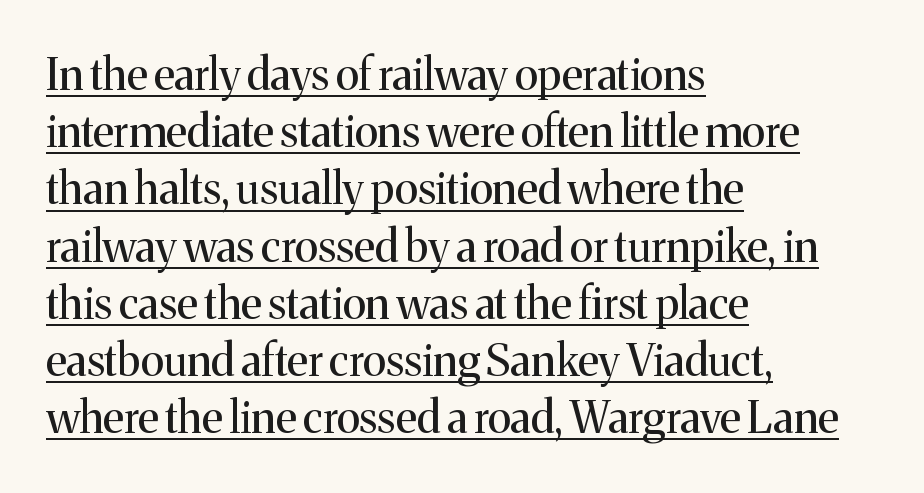
This is the regular roman posture of the typeface. The face used here is rendered with its standard letterfit. What's the leading like? Ordinary, nothing unusual. The text was rendered using a seriffed face with decorative stroke endings. Check the space under the baseline: a stroke is drawn there.
